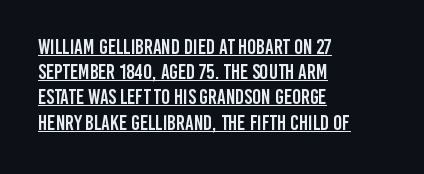
Q: Is the text italic (slanted)? A: No, it is upright.
Q: Is the text underlined? A: Yes.
Q: How is the paragraph aligned? A: Left-aligned.
Q: Is the spacing between letters normal or unusually wide? A: Normal.
